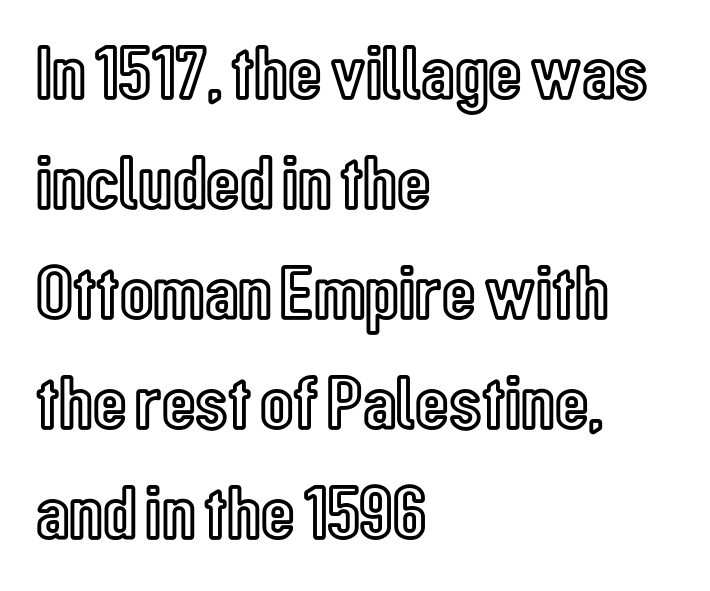
Proportional: the letters do not fall into vertical columns. The space between consecutive lines is moderate. Is the letter spacing exaggerated? No — it looks like the ordinary default. Descenders hang freely into open space. The paragraph shown leans on its left margin. Rendered with straight, roman letterforms.
